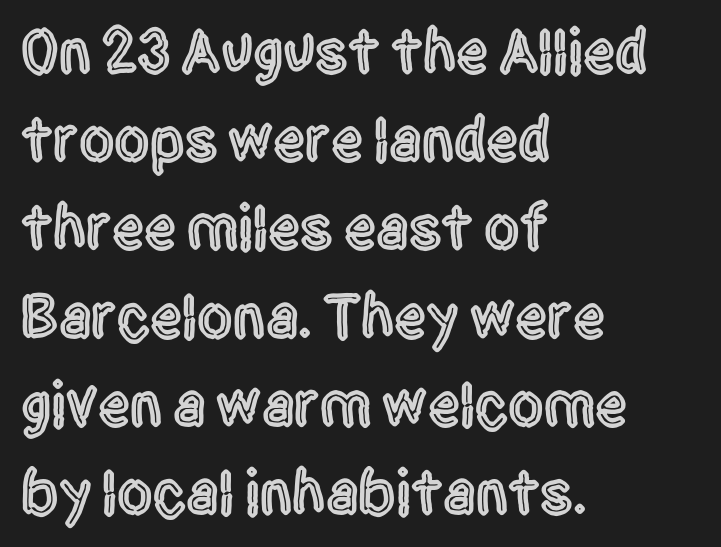
A typesetter would call this proportional, since set widths differ per character. Typeset ragged right — the left edge is the straight one. Style check: upright. The rendering keeps characters at their native spacing.
